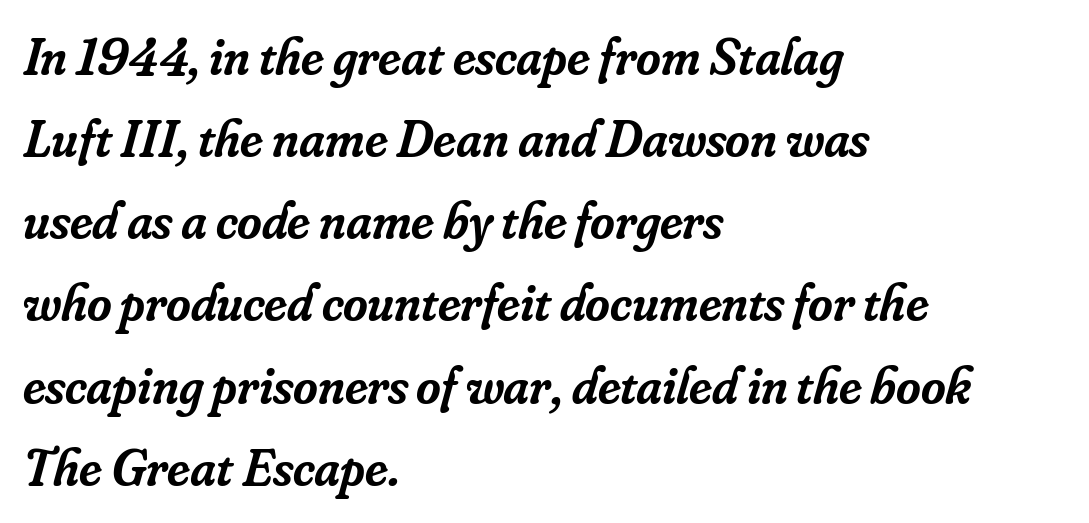
Q: Is the text bold? A: Semi-bold.
Q: Is the text italic (slanted)? A: Yes, it leans right by about 16 degrees.
Q: Is the typeface a serif or a sans-serif typeface? A: Serif.
Q: Is the text underlined? A: No.
Q: How is the paragraph aligned? A: Left-aligned.
Q: Is the spacing between letters normal or unusually wide? A: Normal.
Q: Is the spacing between lines tight, normal or loose? A: Normal.
Q: Width (condensed, normal, or wide)? A: Normal.
Q: Stroke contrast? A: Low.
Q: x-height? A: Small.
Q: Monospaced? A: No.
